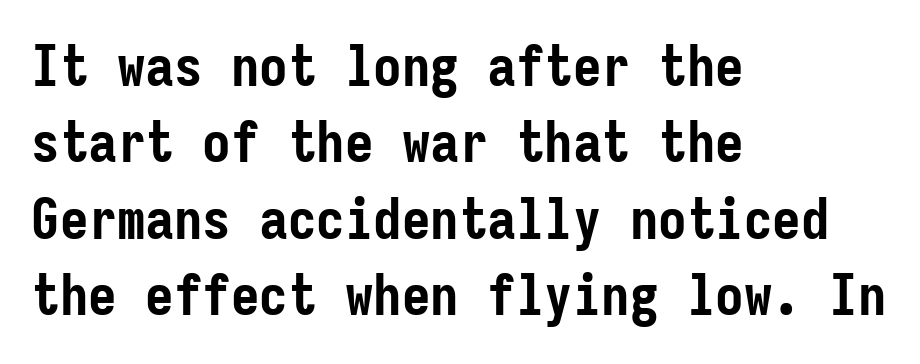
Q: Is the text bold? A: Yes.
Q: Is the text italic (slanted)? A: No, it is upright.
Q: Is the typeface a serif or a sans-serif typeface? A: Sans-serif.
Q: Is the text underlined? A: No.
Q: How is the paragraph aligned? A: Left-aligned.
Q: Is the spacing between letters normal or unusually wide? A: Normal.
Q: Is the spacing between lines tight, normal or loose? A: Normal.
Q: Width (condensed, normal, or wide)? A: Condensed.
Q: Stroke contrast? A: Low.
Q: x-height? A: Medium.
Q: Monospaced? A: Yes.
